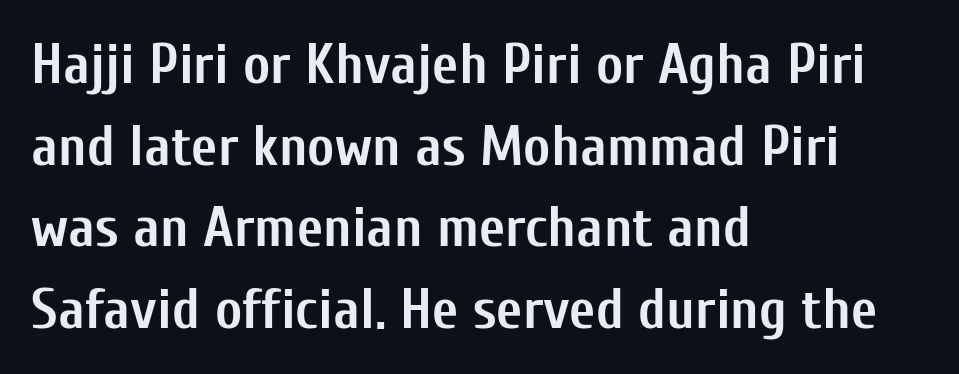
Q: Is the text bold? A: Yes.
Q: Is the text italic (slanted)? A: No, it is upright.
Q: Is the typeface a serif or a sans-serif typeface? A: Sans-serif.
Q: Is the text underlined? A: No.
Q: How is the paragraph aligned? A: Left-aligned.
Q: Is the spacing between letters normal or unusually wide? A: Normal.
Q: Is the spacing between lines tight, normal or loose? A: Normal.
Q: Width (condensed, normal, or wide)? A: Condensed.
Q: Stroke contrast? A: Low.
Q: x-height? A: Medium.
Q: Monospaced? A: No.
